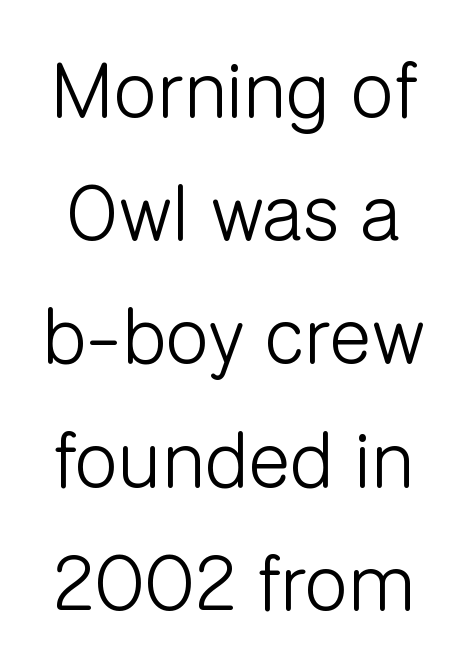
Is there any slant? The stems are plumb. The passage shown stacks its lines at a standard gap. Words float on clear page, feet unadorned. Examine the stroke ends and you'll find no serifs. The typesetting does not lean heavy: it is not bold.
